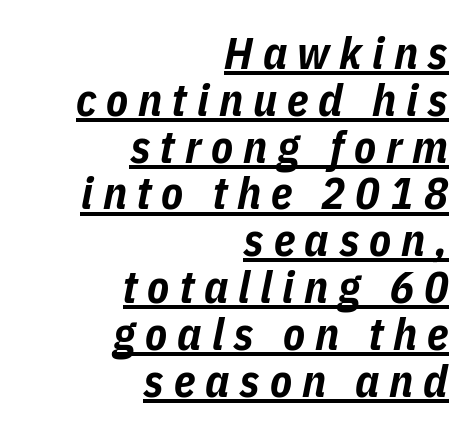
The image shows 45 px bold, condensed type, italic (leaning right); set right-aligned, tight line spacing (1.04x), unusually wide letter spacing (+0.22 em), underlined; low stroke contrast and a medium x-height.
